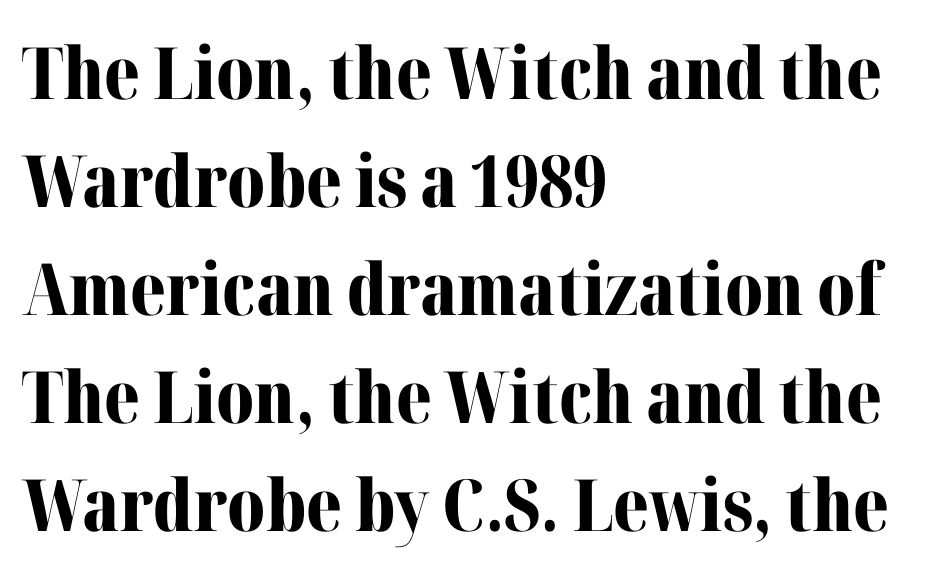
The words here are not underlined. Each letter keeps its own natural width here, so spacing adapts to shape. Casual observation: everything's shoved over to the left. This block has exactly the height ordinary leading produces. Old-style or modern, the face here clearly has serifs.
